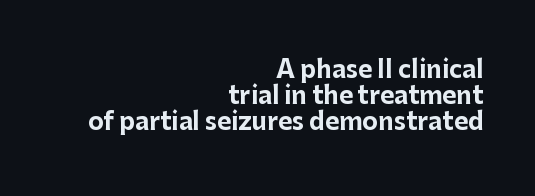
The zone under the glyphs is completely vacant. Heft: maximum for text — a bold. The rag falls on the left side of this text block. Rendered with straight, roman letterforms. The passage shown stacks its lines with hardly any gap. Students, note that the glyphs here touch the page at normal intervals.
